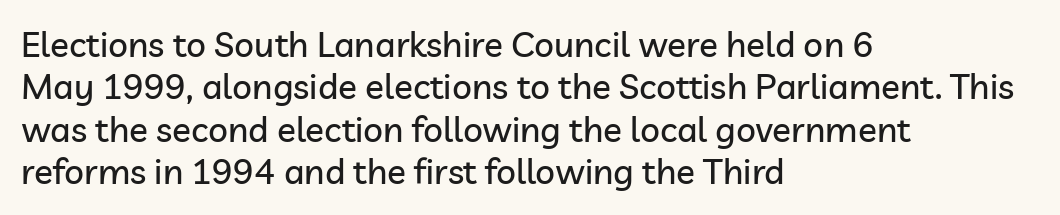
The image shows 35 px sans-serif type, upright; set left-aligned, line spacing 1.21x, normal letter spacing, not underlined; low stroke contrast and a medium x-height.
